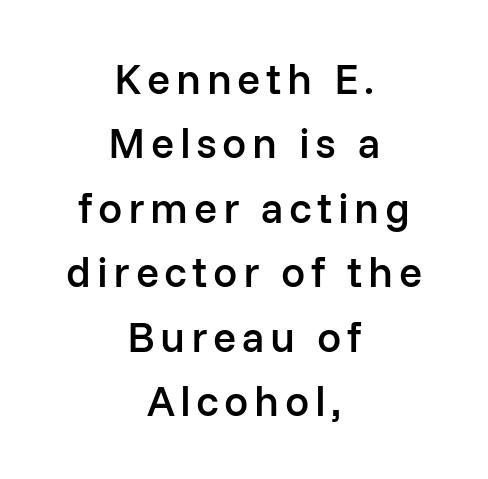
The image shows 43 px semibold sans-serif type, upright; set centered, normal line spacing (1.5x), not underlined; low stroke contrast and a medium x-height.
